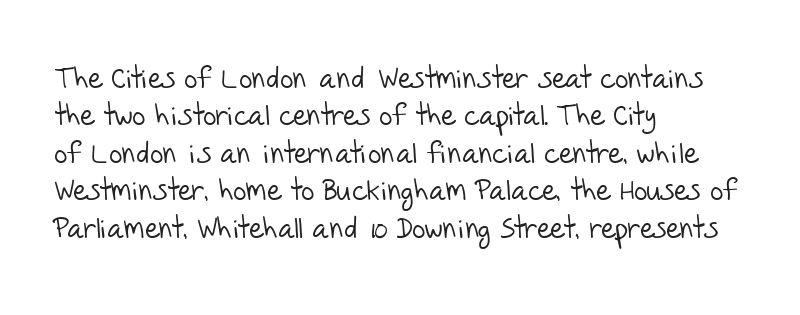
{"serif": "no", "bold": "no", "weight": "light", "width": "normal", "stroke_contrast": "low", "x_height": "large", "monospaced": "no", "underline": "no", "align": "left", "line_spacing": "normal", "line_spacing_ratio": 1.29, "letter_spacing": "normal", "letter_spacing_em": 0.0, "glyph_px": 29}
